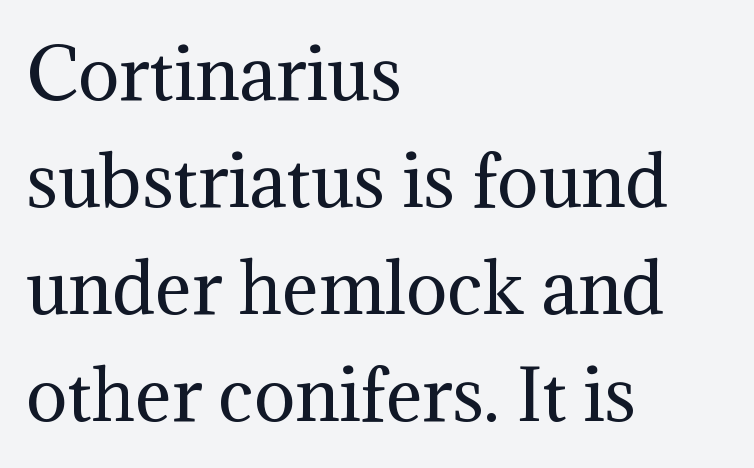
Q: Is the text bold? A: No.
Q: Is the text italic (slanted)? A: No, it is upright.
Q: Is the typeface a serif or a sans-serif typeface? A: Serif.
Q: Is the text underlined? A: No.
Q: How is the paragraph aligned? A: Left-aligned.
Q: Is the spacing between letters normal or unusually wide? A: Normal.
Q: Is the spacing between lines tight, normal or loose? A: Normal.
Q: Width (condensed, normal, or wide)? A: Normal.
Q: Stroke contrast? A: Medium.
Q: x-height? A: Medium.
Q: Monospaced? A: No.
